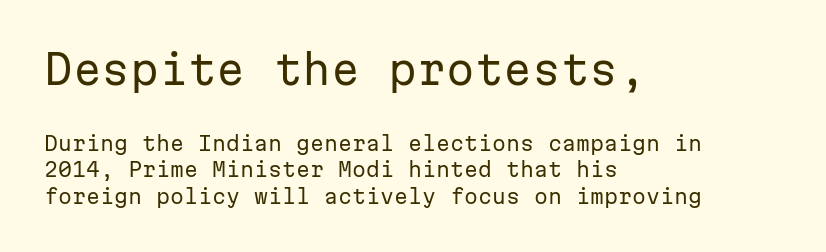
{"serif": "no", "italic": "no", "bold": "no", "weight": "regular", "width": "normal", "stroke_contrast": "low", "x_height": "medium", "monospaced": "yes", "underline": "no", "align": "left", "line_spacing": "normal", "line_spacing_ratio": 1.32, "letter_spacing": "normal", "letter_spacing_em": 0.0, "larger_block": "first", "size_ratio": 2.05, "glyph_px": 41}
